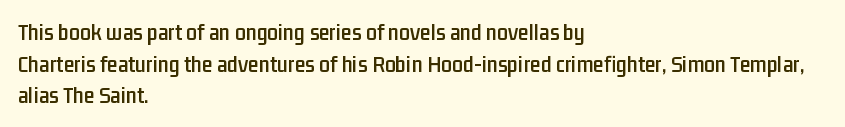
{"italic": "no", "underline": "no", "align": "left", "line_spacing": "normal", "line_spacing_ratio": 1.32, "letter_spacing": "normal", "letter_spacing_em": 0.0, "glyph_px": 24}
